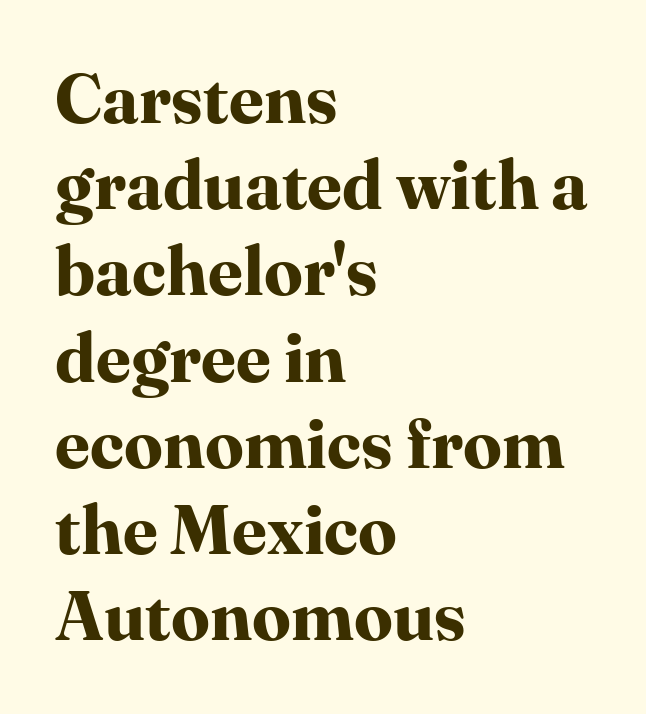
The face used here is proportionally spaced, like ordinary book or web type. The horizontal fit of the characters is conventional and even. Is this a sans? No — the strokes have serifs. Line starts are locked; line ends wander.
